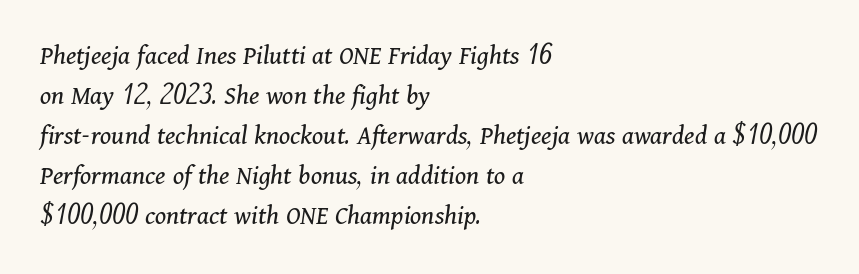
{"serif": "yes", "italic": "yes", "lean": "right", "slant_degrees": 11, "bold": "no", "weight": "regular", "width": "normal", "stroke_contrast": "medium", "x_height": "medium", "monospaced": "no", "underline": "no", "align": "left", "line_spacing": "normal", "line_spacing_ratio": 1.43, "letter_spacing": "normal", "letter_spacing_em": 0.0, "glyph_px": 28}
